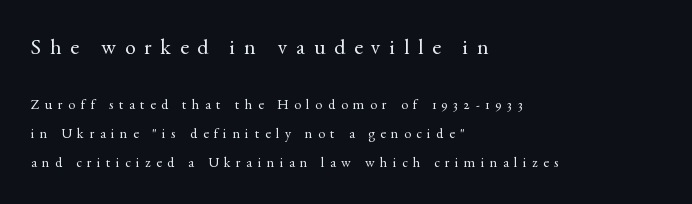
Q: Is the text bold? A: No.
Q: Is the text italic (slanted)? A: No, it is upright.
Q: Is the text underlined? A: No.
Q: How is the paragraph aligned? A: Left-aligned.
Q: Is the spacing between letters normal or unusually wide? A: Unusually wide.
Q: Is the spacing between lines tight, normal or loose? A: Loose.
Q: Which block of text is set in a larger size, the first (top) or the second (bottom)? A: The first (top) one.
